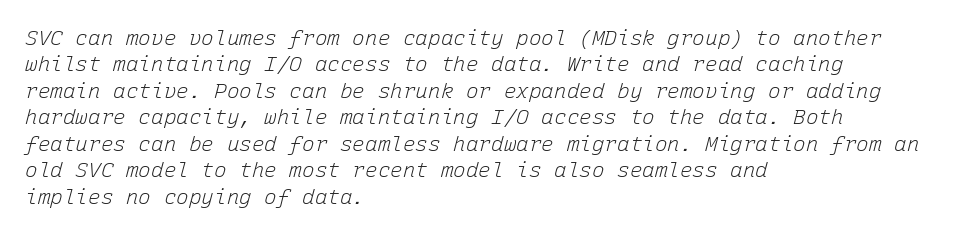
{"italic": "yes", "lean": "right", "slant_degrees": 15, "bold": "no", "underline": "no", "align": "left", "line_spacing": "normal", "line_spacing_ratio": 1.26, "letter_spacing": "normal", "letter_spacing_em": 0.0, "glyph_px": 21}
